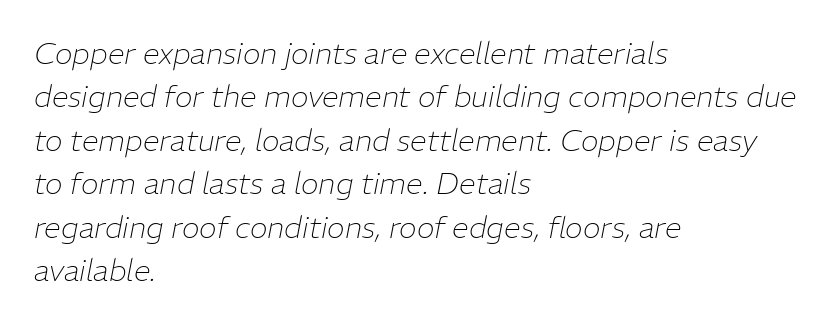
{"italic": "yes", "lean": "right", "slant_degrees": 11, "bold": "no", "weight": "thin", "width": "normal", "stroke_contrast": "low", "x_height": "medium", "monospaced": "no", "underline": "no", "align": "left", "line_spacing": "normal", "line_spacing_ratio": 1.45, "letter_spacing": "normal", "letter_spacing_em": 0.0, "glyph_px": 30}
